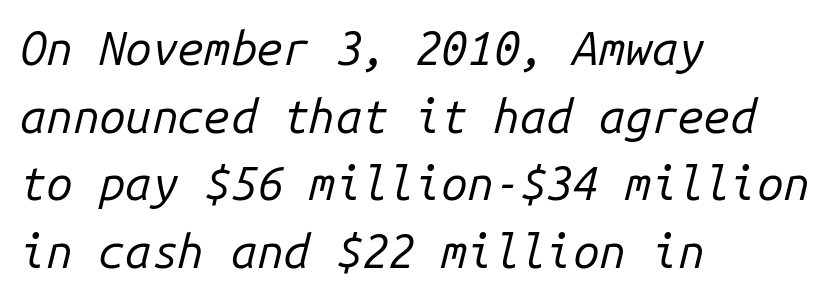
Lines of text with bare space underneath. Monospaced: the letters line up in strict vertical columns. Horizontal alignment here is leftward, the default for most running prose. Vertical stems look standard width or narrower in stroke. An italicized treatment has been applied to the whole sample. Honestly, the letter spacing is just normal — you wouldn't notice it.
